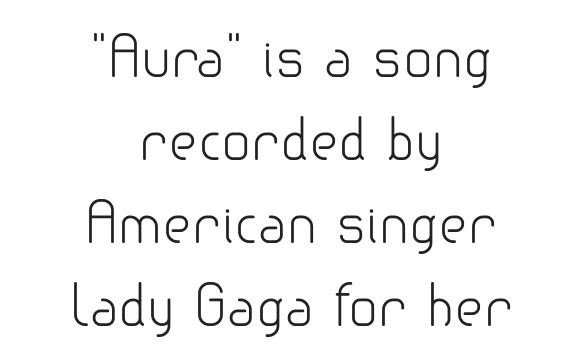
The image shows 55 px light sans-serif type, upright; set centered, normal line spacing (1.51x), normal letter spacing, not underlined; low stroke contrast and a small x-height.
